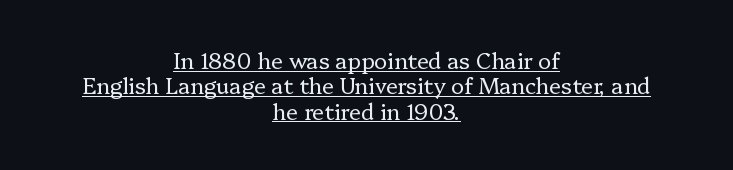
Q: Is the text bold? A: No.
Q: Is the text italic (slanted)? A: No, it is upright.
Q: Is the text underlined? A: Yes.
Q: How is the paragraph aligned? A: Centered.
Q: Is the spacing between letters normal or unusually wide? A: Normal.
Q: Is the spacing between lines tight, normal or loose? A: Tight.
